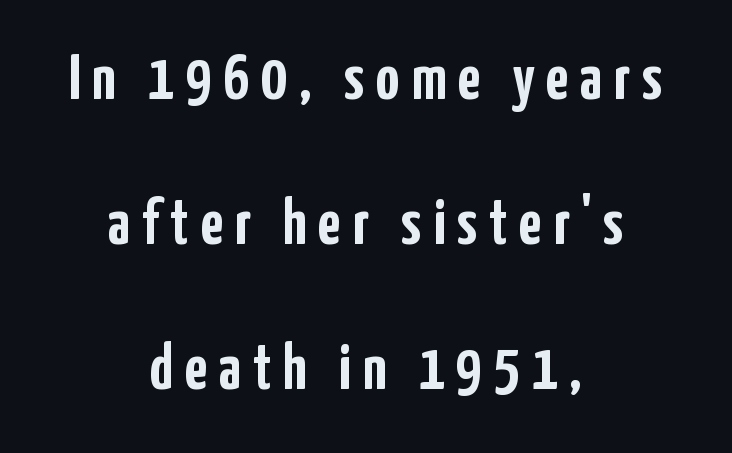
Q: Is the text bold? A: Yes.
Q: Is the text italic (slanted)? A: No, it is upright.
Q: Is the typeface a serif or a sans-serif typeface? A: Sans-serif.
Q: Is the text underlined? A: No.
Q: How is the paragraph aligned? A: Centered.
Q: Is the spacing between lines tight, normal or loose? A: Loose.
Q: Width (condensed, normal, or wide)? A: Condensed.
Q: Stroke contrast? A: Low.
Q: x-height? A: Medium.
Q: Monospaced? A: No.
